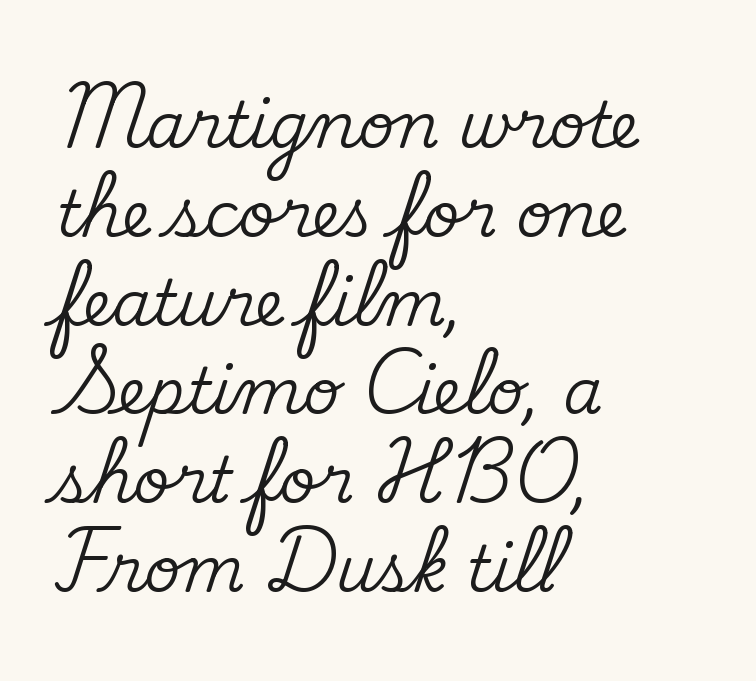
{"width": "normal", "stroke_contrast": "medium", "x_height": "small", "monospaced": "no", "underline": "no", "align": "left", "line_spacing": "normal", "line_spacing_ratio": 1.41, "letter_spacing": "normal", "letter_spacing_em": 0.0, "glyph_px": 63}
